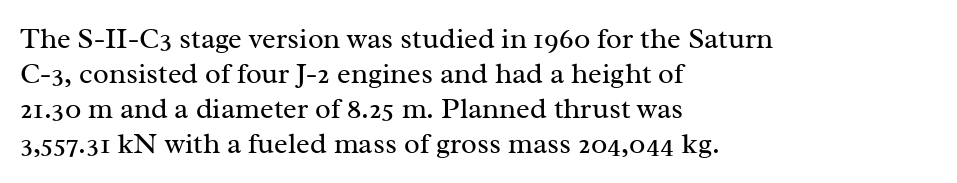
{"serif": "yes", "italic": "no", "bold": "no", "weight": "regular", "width": "normal", "stroke_contrast": "medium", "x_height": "medium", "monospaced": "no", "underline": "no", "align": "left", "line_spacing_ratio": 1.21, "letter_spacing": "normal", "letter_spacing_em": 0.0, "glyph_px": 29}
